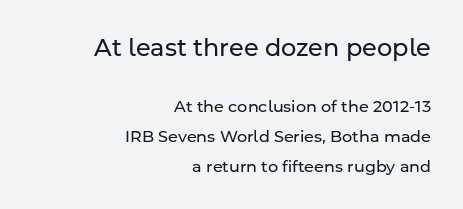
Between one letter and the next there's only the usual sliver of space. Posture: vertical. Stroke mass is kept to a normal reading level or below. Caption: upper text group enlarged, lower text group reduced. One-word summary of the alignment: right.
